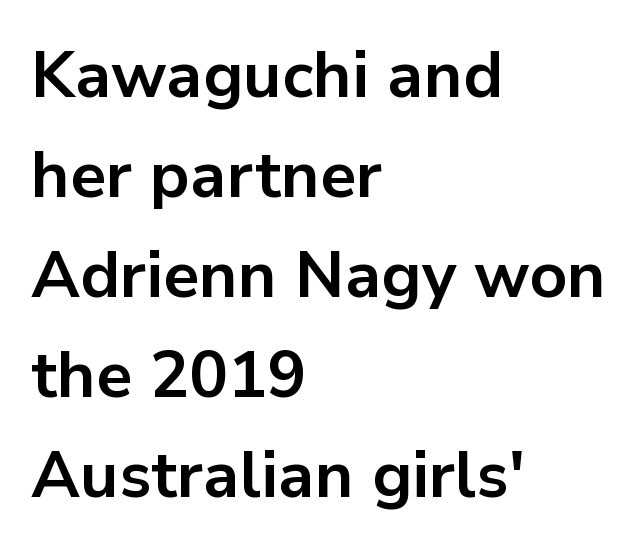
Q: Is the text bold? A: Yes.
Q: Is the text italic (slanted)? A: No, it is upright.
Q: Is the typeface a serif or a sans-serif typeface? A: Sans-serif.
Q: Is the text underlined? A: No.
Q: How is the paragraph aligned? A: Left-aligned.
Q: Is the spacing between letters normal or unusually wide? A: Normal.
Q: Is the spacing between lines tight, normal or loose? A: Normal.
Q: Width (condensed, normal, or wide)? A: Normal.
Q: Stroke contrast? A: Low.
Q: x-height? A: Medium.
Q: Monospaced? A: No.
